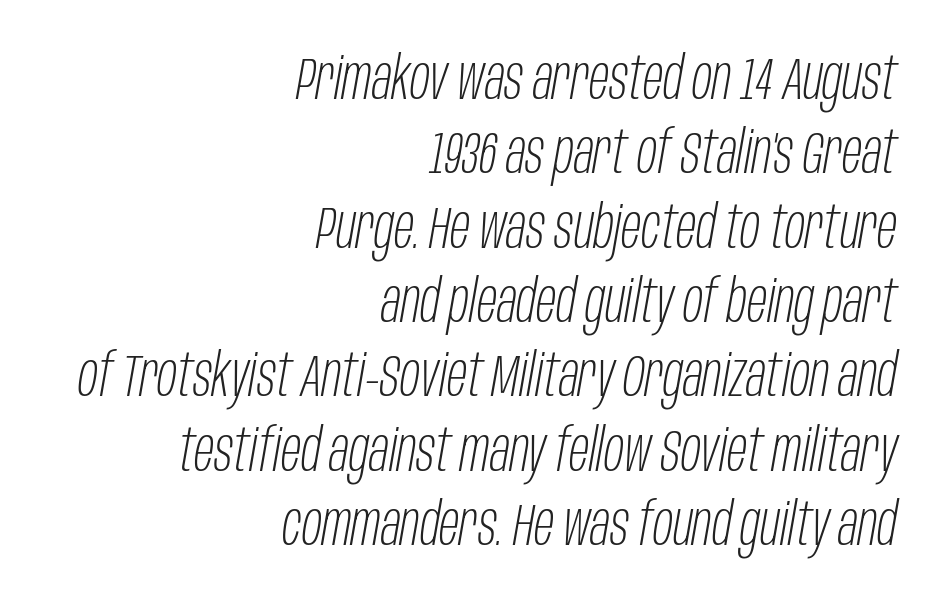
Q: Is the text bold? A: No.
Q: Is the text italic (slanted)? A: Yes, it leans right by about 10 degrees.
Q: Is the text underlined? A: No.
Q: How is the paragraph aligned? A: Right-aligned.
Q: Is the spacing between letters normal or unusually wide? A: Normal.
Q: Is the spacing between lines tight, normal or loose? A: Normal.
Q: Width (condensed, normal, or wide)? A: Condensed.
Q: Stroke contrast? A: Low.
Q: x-height? A: Large.
Q: Monospaced? A: No.
